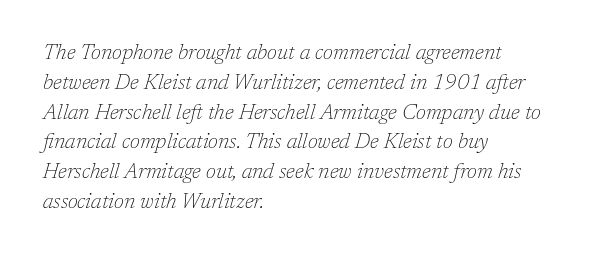
Q: Is the text bold? A: No.
Q: Is the text italic (slanted)? A: Yes, it leans right by about 17 degrees.
Q: Is the text underlined? A: No.
Q: How is the paragraph aligned? A: Left-aligned.
Q: Is the spacing between letters normal or unusually wide? A: Normal.
Q: Is the spacing between lines tight, normal or loose? A: Normal.
